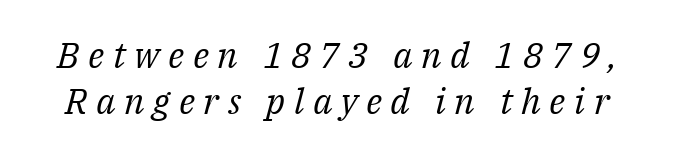
Q: Is the text bold? A: No.
Q: Is the text italic (slanted)? A: Yes, it leans right by about 14 degrees.
Q: Is the typeface a serif or a sans-serif typeface? A: Serif.
Q: Is the text underlined? A: No.
Q: Is the spacing between letters normal or unusually wide? A: Unusually wide.
Q: Is the spacing between lines tight, normal or loose? A: Normal.
Q: Width (condensed, normal, or wide)? A: Normal.
Q: Stroke contrast? A: Medium.
Q: x-height? A: Medium.
Q: Monospaced? A: No.
